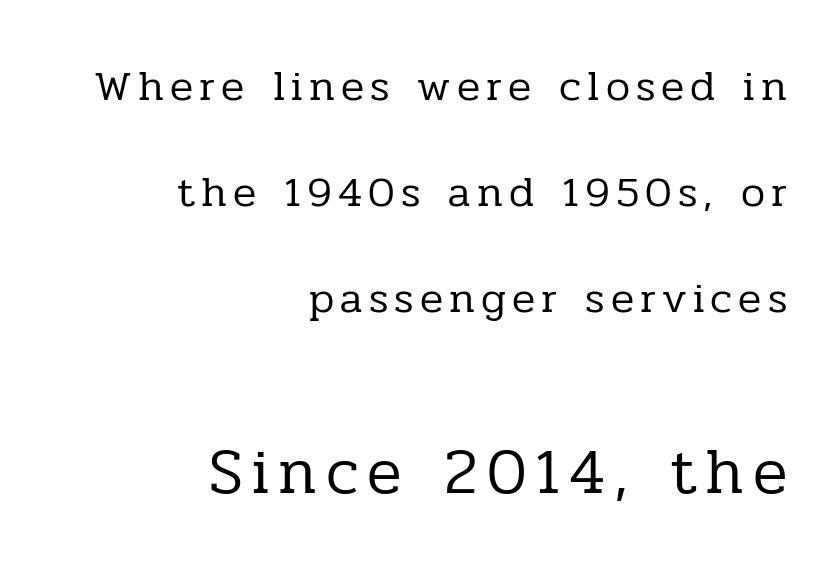
Unlike a clean sans, this face finishes its strokes with serifs. Letters rest on an invisible, unmarked baseline. Honestly, the rows look like they've been pulled way apart. This sample is right-justified, so line beginnings fall wherever the words allow.
